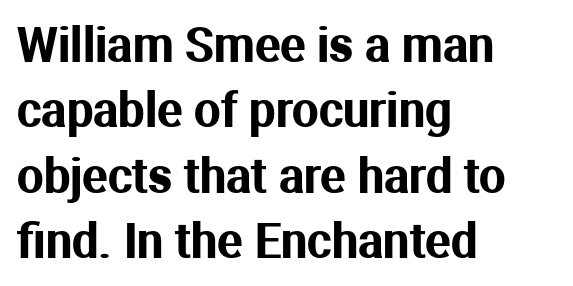
Posture: vertical. Looks like regular typesetting: each glyph gets only the width it needs. Note: no serifs on the glyphs. Is there much room between lines? A standard amount, neither cramped nor airy. The zone under the glyphs is completely vacant.
